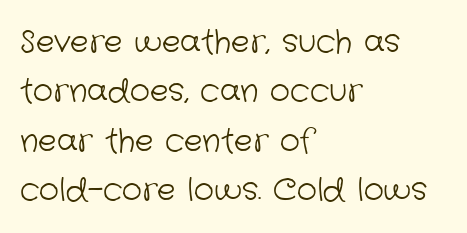
The image shows 31 px light sans-serif type; set left-aligned, normal line spacing (1.59x), normal letter spacing, not underlined; low stroke contrast and a medium x-height.
